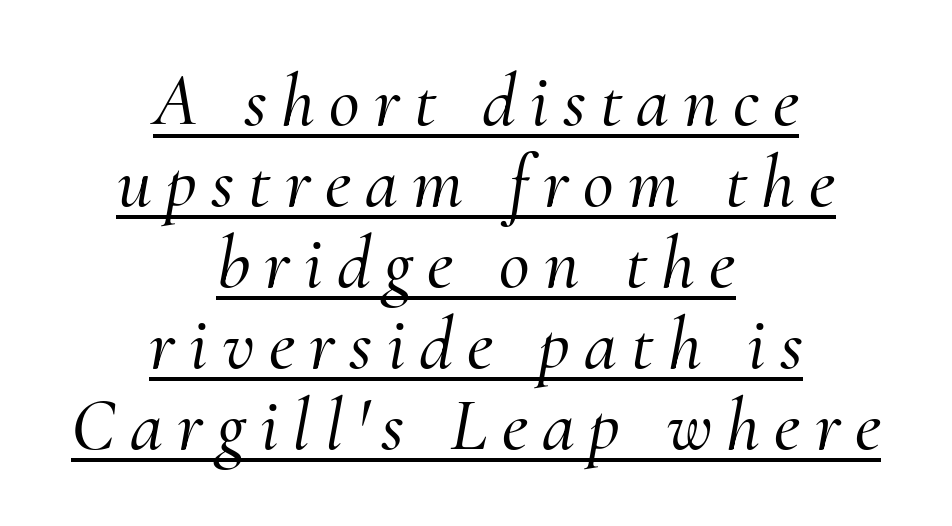
The image shows 75 px serif type, italic (leaning right); set centered, tight line spacing (1.08x), underlined; medium stroke contrast and a small x-height.
